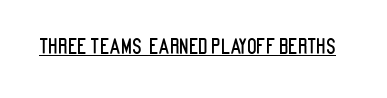
The letters stand upright; this is a roman face. Tracking here is standard; glyphs follow each other at the usual distance. Descenders here cross a horizontal rule under the line.
